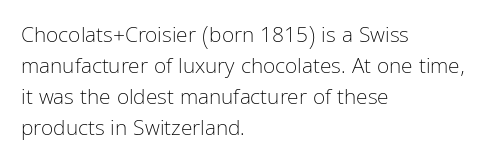
If you drew a line through each stem, it would be perfectly vertical. Leftover space on each line is placed entirely after the last word. The vertical gap from one line to the next is medium. The specimen omits any rule beneath the text block's lines.
